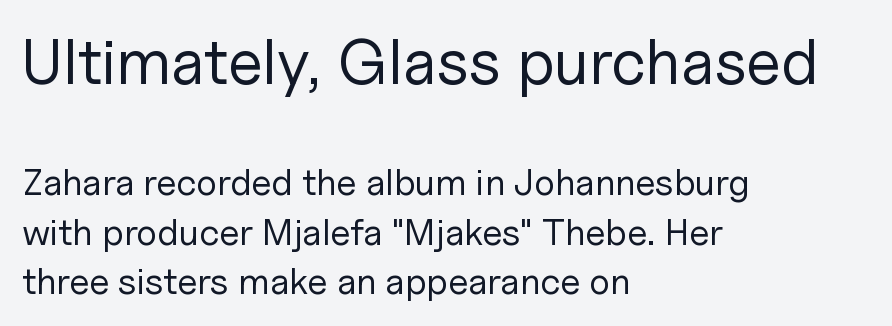
{"serif": "no", "italic": "no", "bold": "no", "weight": "regular", "width": "normal", "stroke_contrast": "low", "x_height": "medium", "monospaced": "no", "underline": "no", "align": "left", "line_spacing": "normal", "line_spacing_ratio": 1.34, "letter_spacing": "normal", "letter_spacing_em": 0.0, "larger_block": "first", "size_ratio": 1.73, "glyph_px": 64}
